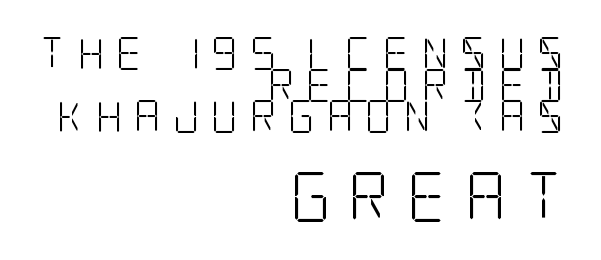
Q: Is the text bold? A: No.
Q: Is the text italic (slanted)? A: No, it is upright.
Q: Is the typeface a serif or a sans-serif typeface? A: Serif.
Q: Is the text underlined? A: No.
Q: How is the paragraph aligned? A: Right-aligned.
Q: Is the spacing between letters normal or unusually wide? A: Unusually wide.
Q: Is the spacing between lines tight, normal or loose? A: Tight.
Q: Which block of text is set in a larger size, the first (top) or the second (bottom)? A: The second (bottom) one.
Q: Width (condensed, normal, or wide)? A: Condensed.
Q: Stroke contrast? A: Low.
Q: x-height? A: Large.
